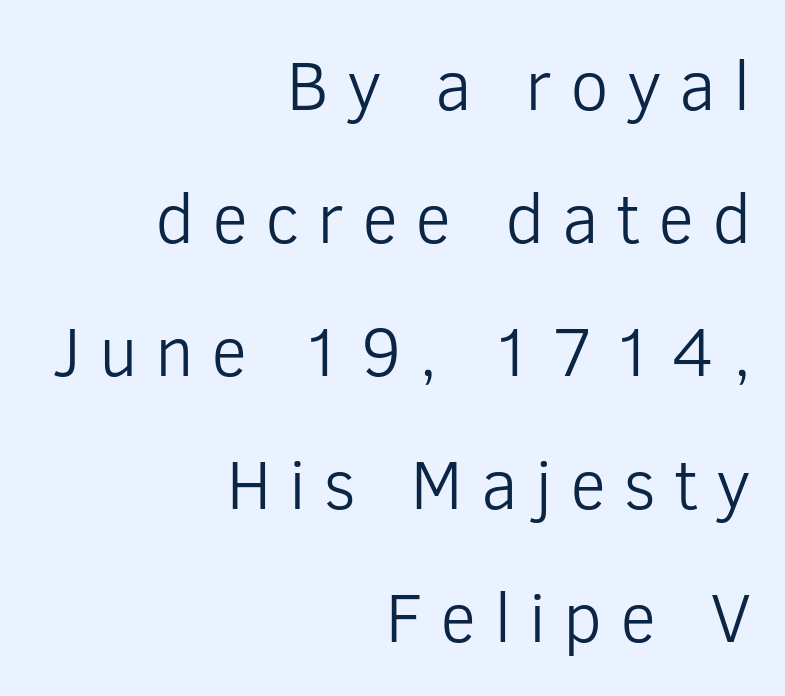
The image shows 70 px light sans-serif type, upright; set right-aligned, loose line spacing (1.9x), unusually wide letter spacing (+0.25 em), not underlined; low stroke contrast and a medium x-height.
